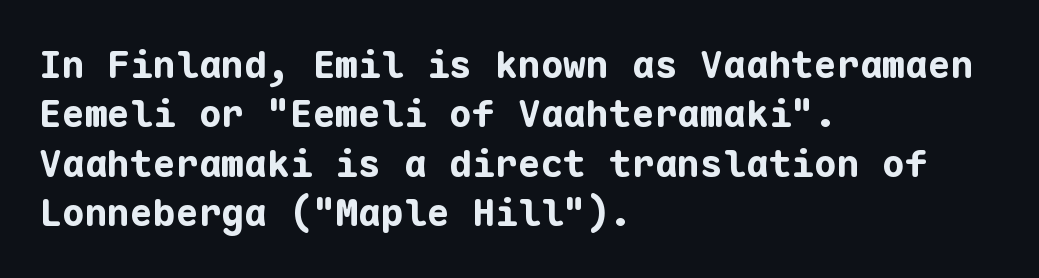
Q: Is the text bold? A: Yes.
Q: Is the text italic (slanted)? A: No, it is upright.
Q: Is the typeface a serif or a sans-serif typeface? A: Sans-serif.
Q: Is the text underlined? A: No.
Q: How is the paragraph aligned? A: Left-aligned.
Q: Is the spacing between letters normal or unusually wide? A: Normal.
Q: Is the spacing between lines tight, normal or loose? A: Normal.
Q: Width (condensed, normal, or wide)? A: Normal.
Q: Stroke contrast? A: Low.
Q: x-height? A: Medium.
Q: Monospaced? A: Yes.
